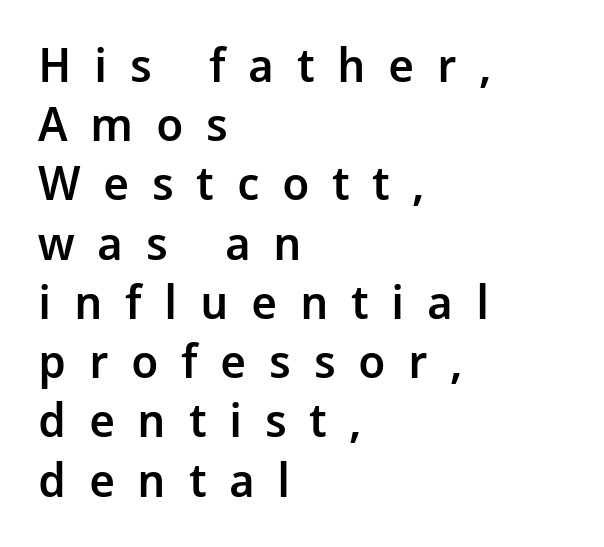
The image shows 47 px semibold sans-serif type, upright; set left-aligned, normal line spacing (1.26x), unusually wide letter spacing (+0.48 em), not underlined; low stroke contrast and a medium x-height.
